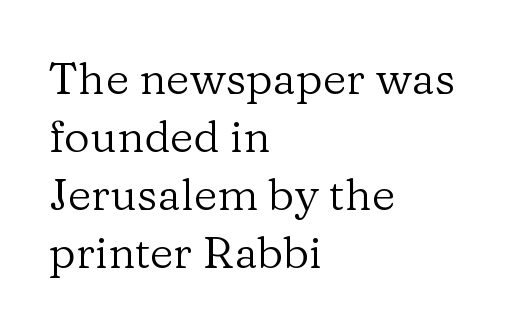
{"serif": "yes", "italic": "no", "bold": "no", "weight": "regular", "width": "normal", "stroke_contrast": "low", "x_height": "medium", "monospaced": "no", "underline": "no", "align": "left", "line_spacing": "normal", "line_spacing_ratio": 1.29, "letter_spacing": "normal", "letter_spacing_em": 0.0, "glyph_px": 45}
